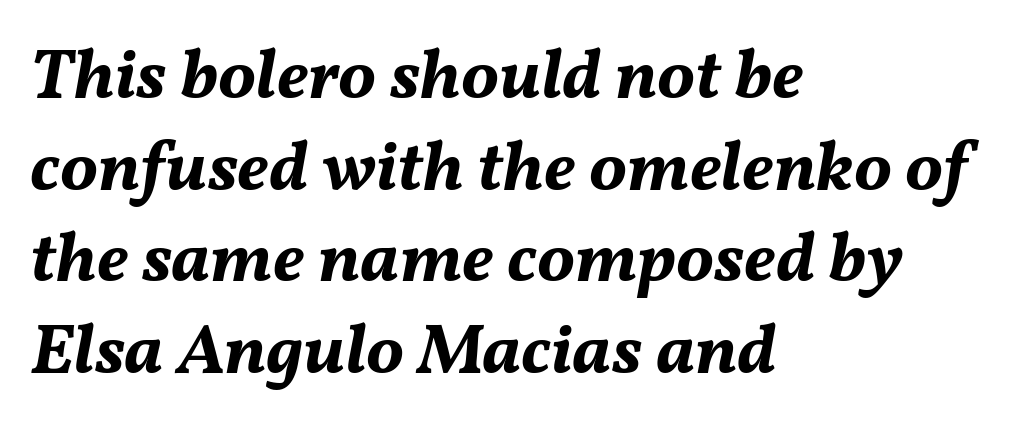
Words appear dense and cohesive because spacing is normal. Here the designer chose a conventional face with non-uniform glyph widths. The whole block is typeset with a tilt. Plain, unruled lines of type.
